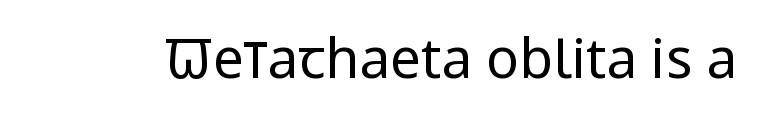
The image shows 55 px regular-weight, condensed sans-serif type, upright; set normal letter spacing, not underlined; low stroke contrast and a large x-height.
